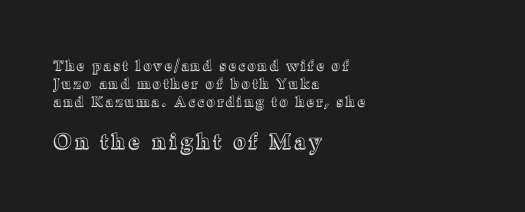
{"italic": "no", "underline": "no", "align": "left", "line_spacing": "normal", "line_spacing_ratio": 1.3, "letter_spacing": "wide", "letter_spacing_em": 0.2, "larger_block": "second", "size_ratio": 1.5, "glyph_px": 21}
